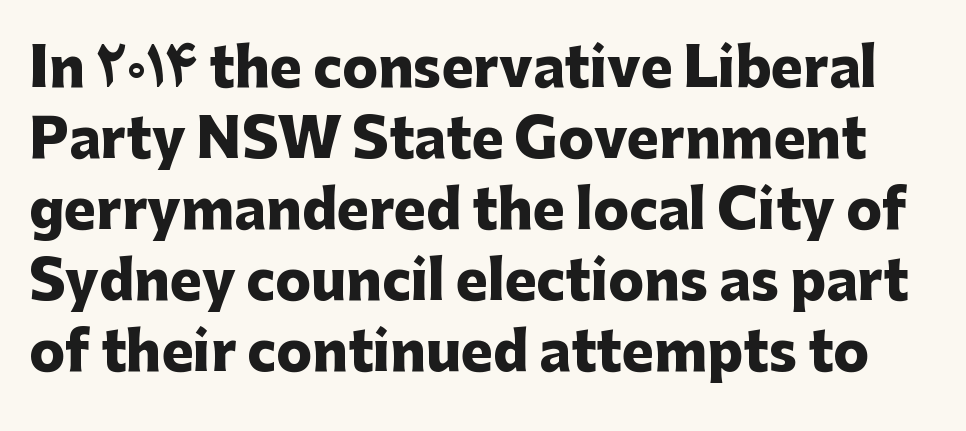
Underlining? Definitely not there. Does extra space separate the letters? No, they use regular spacing. Each glyph is drawn with heavy, bold strokes. Typographically, this falls in the sans-serif category. This block has exactly the height ordinary leading produces. The face used here is proportionally spaced, like ordinary book or web type.
